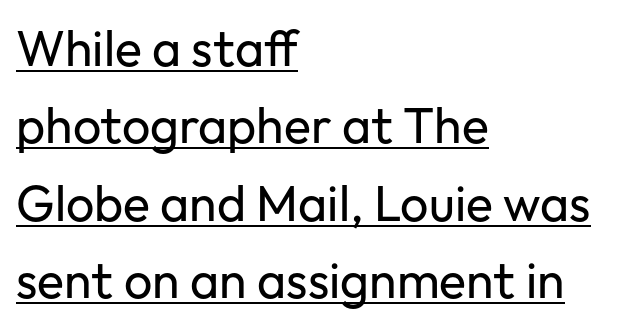
The image shows 50 px regular-weight sans-serif type, upright; set left-aligned, normal line spacing (1.55x), normal letter spacing, underlined; low stroke contrast and a medium x-height.
